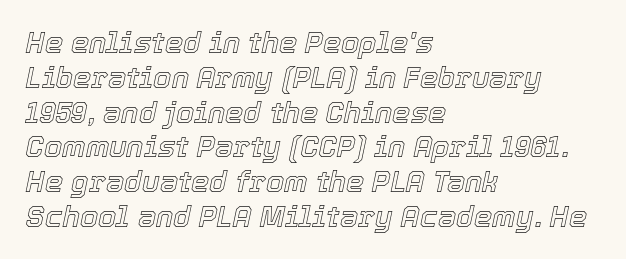
{"italic": "yes", "lean": "right", "slant_degrees": 12, "width": "normal", "x_height": "medium", "monospaced": "no", "underline": "no", "align": "left", "line_spacing_ratio": 1.2, "letter_spacing": "normal", "letter_spacing_em": 0.0, "glyph_px": 29}
